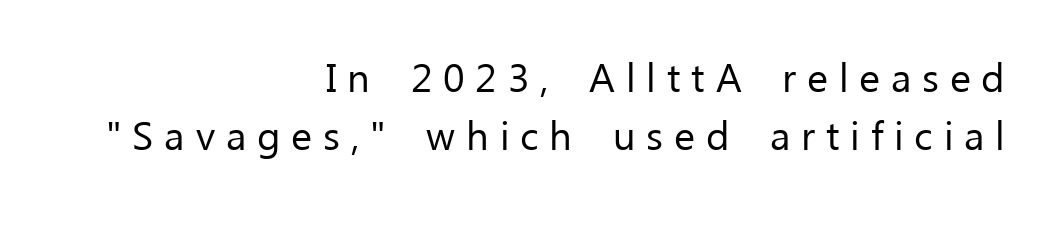
The image shows 40 px regular-weight sans-serif type, upright; set right-aligned, normal line spacing (1.45x), unusually wide letter spacing (+0.27 em), not underlined; low stroke contrast and a medium x-height.
